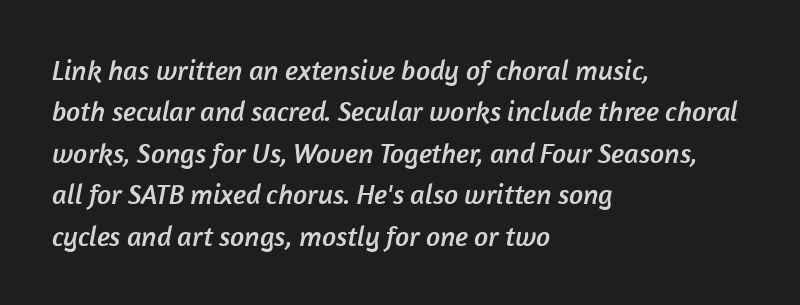
Clear beneath every line of the passage. The rendering uses a moderate line-height, typical for paragraphs. Looks like regular typesetting: each glyph gets only the width it needs. How are the letters spaced? Ordinarily, with no added tracking. The font family rendered here belongs to the sans-serif group.
